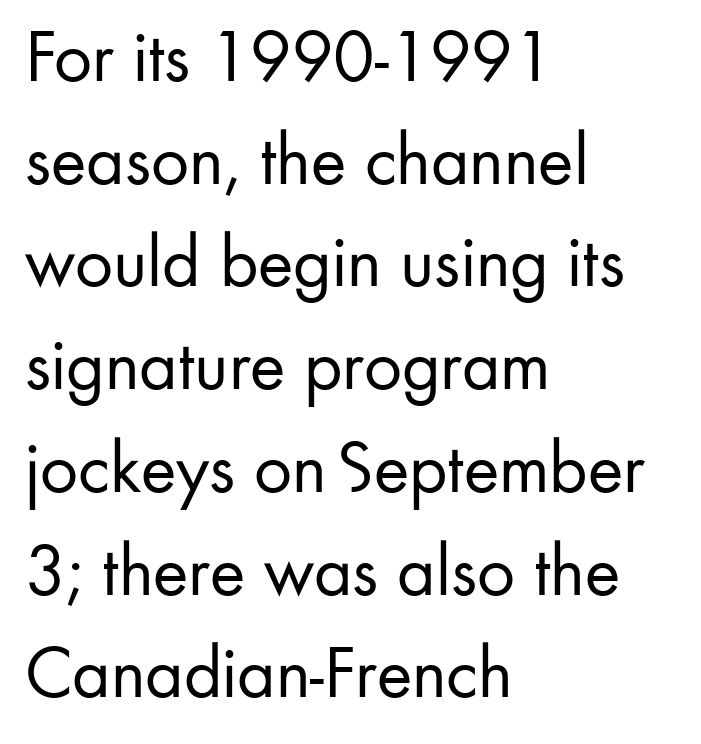
The image shows 75 px regular-weight sans-serif type, upright; set left-aligned, normal line spacing (1.37x), normal letter spacing, not underlined; low stroke contrast and a small x-height.
